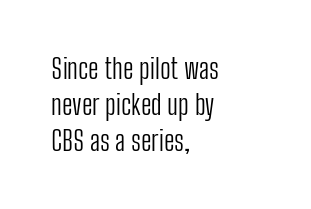
The image shows 28 px light, condensed sans-serif type, upright; set left-aligned, normal line spacing (1.29x), normal letter spacing, not underlined; low stroke contrast and a medium x-height.
